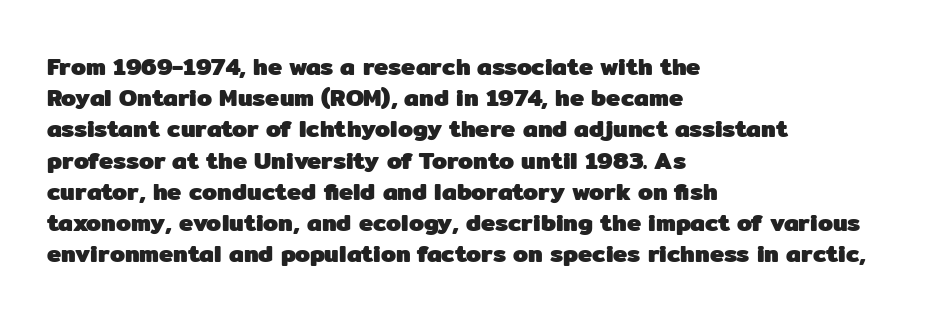
Every letter is thick-stroked: bold, no question. Line starts are locked; line ends wander. What's the leading like? Ordinary, nothing unusual. Glance below the letters and you will spot only blank space.
